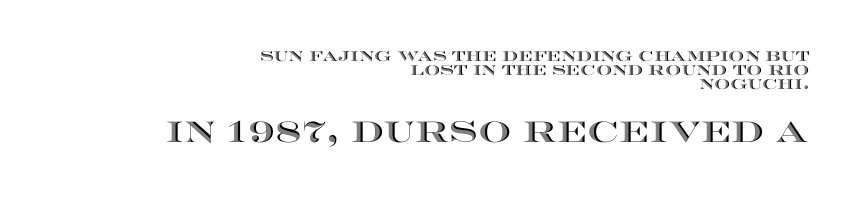
Q: Is the text italic (slanted)? A: No, it is upright.
Q: Is the text underlined? A: No.
Q: How is the paragraph aligned? A: Right-aligned.
Q: Is the spacing between letters normal or unusually wide? A: Normal.
Q: Is the spacing between lines tight, normal or loose? A: Tight.
Q: Which block of text is set in a larger size, the first (top) or the second (bottom)? A: The second (bottom) one.
Q: Width (condensed, normal, or wide)? A: Wide.
Q: x-height? A: Large.
Q: Monospaced? A: No.
